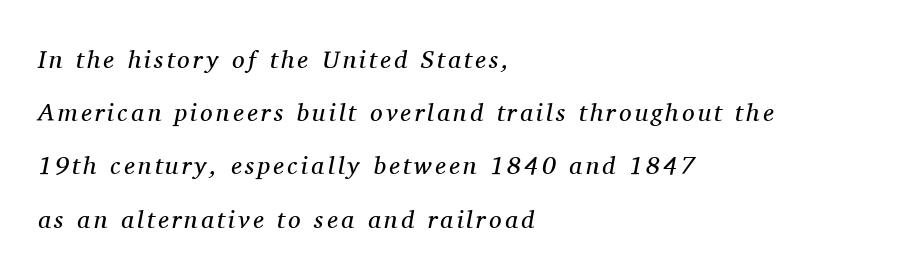
Q: Is the text bold? A: No.
Q: Is the text italic (slanted)? A: Yes, it leans right by about 11 degrees.
Q: Is the text underlined? A: No.
Q: How is the paragraph aligned? A: Left-aligned.
Q: Is the spacing between lines tight, normal or loose? A: Loose.
